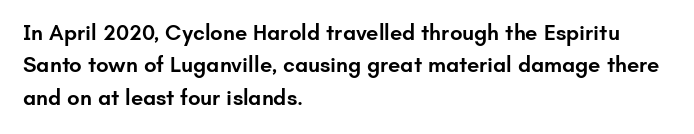
{"italic": "no", "bold": "semi", "underline": "no", "align": "left", "line_spacing": "normal", "line_spacing_ratio": 1.47, "letter_spacing": "normal", "letter_spacing_em": 0.0, "glyph_px": 22}
